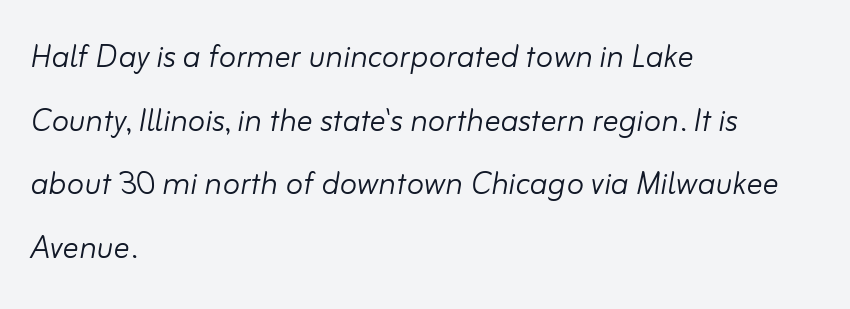
The image shows 40 px light type, italic (leaning right); set left-aligned, normal line spacing (1.59x), normal letter spacing, not underlined; low stroke contrast and a small x-height.
